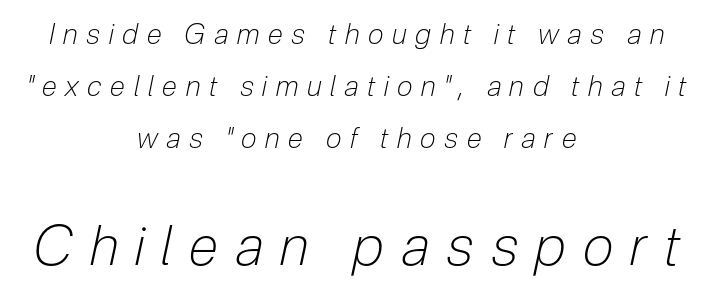
{"italic": "yes", "lean": "right", "slant_degrees": 12, "bold": "no", "weight": "light", "width": "condensed", "stroke_contrast": "low", "x_height": "medium", "monospaced": "no", "underline": "no", "align": "center", "line_spacing_ratio": 1.86, "letter_spacing": "wide", "letter_spacing_em": 0.31, "larger_block": "second", "size_ratio": 1.96, "glyph_px": 55}
